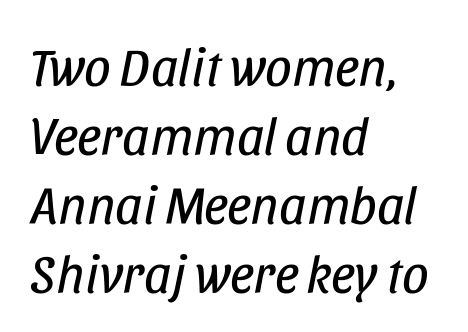
The image shows 53 px regular-weight, condensed type, italic (leaning right); set left-aligned, normal line spacing (1.3x), normal letter spacing, not underlined; low stroke contrast and a large x-height.
